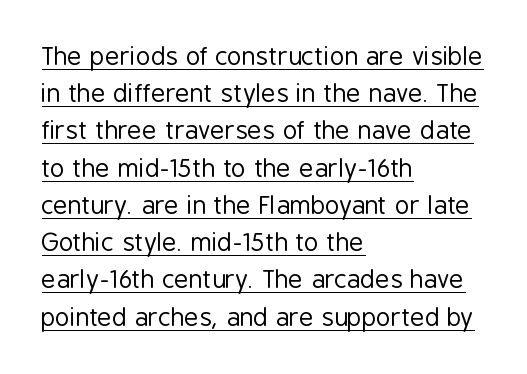
The image shows 25 px text type, upright; set left-aligned, normal line spacing (1.49x), normal letter spacing, underlined.
